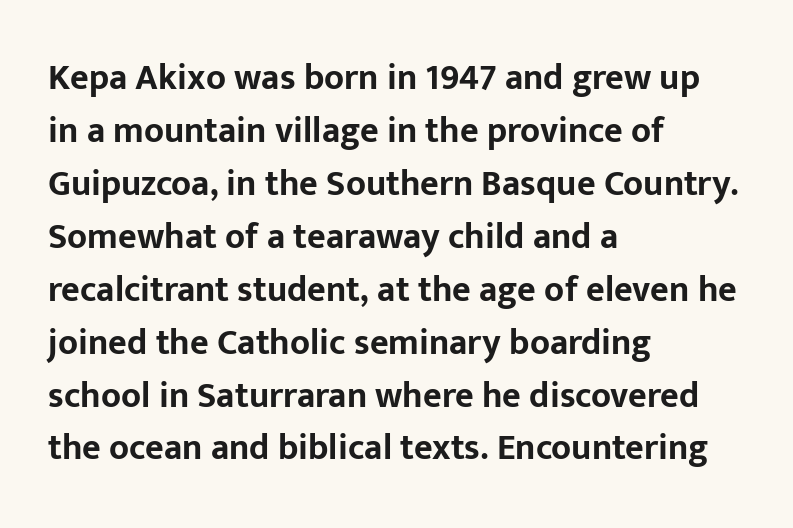
{"serif": "no", "italic": "no", "bold": "yes", "weight": "bold", "width": "normal", "stroke_contrast": "low", "x_height": "medium", "monospaced": "no", "underline": "no", "align": "left", "line_spacing": "normal", "line_spacing_ratio": 1.47, "letter_spacing": "normal", "letter_spacing_em": 0.0, "glyph_px": 36}
